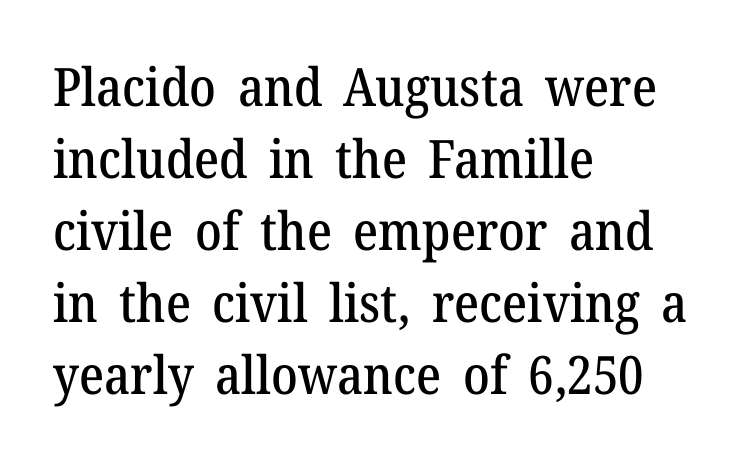
The image shows 53 px serif type, upright; set left-aligned, normal line spacing (1.36x), normal letter spacing, not underlined; medium stroke contrast and a medium x-height.
